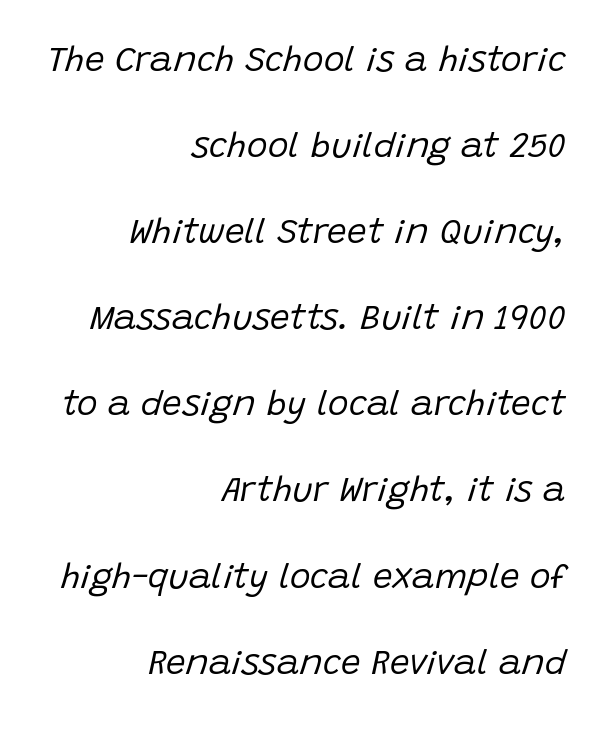
Line endings align vertically; line beginnings do not. Rule under the text: the space is simply empty. The rendering uses natural spacing where letterforms have individual widths. Would a proofreader flag this as italicized? Yes.
